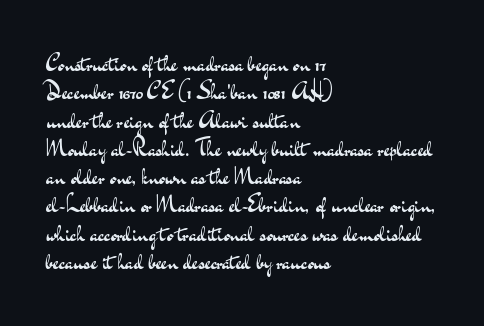
Q: Is the text bold? A: No.
Q: Is the text italic (slanted)? A: Yes.
Q: Is the text underlined? A: No.
Q: How is the paragraph aligned? A: Left-aligned.
Q: Is the spacing between letters normal or unusually wide? A: Normal.
